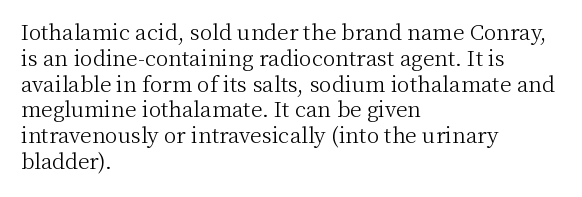
Visually the block forms a straight wall on the left and a jagged coastline on the right. This sample uses plain, unmodified letter spacing. The face looks like a standard text weight, possibly lighter. Check under the words: just untouched page. Does the lettering tilt? It doesn't — this is upright.
